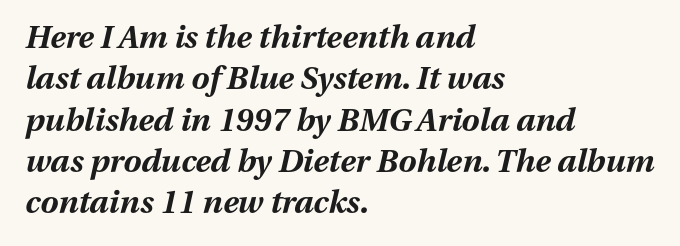
The image shows 32 px bold type, italic (leaning right); set left-aligned, normal line spacing (1.29x), normal letter spacing, not underlined; medium stroke contrast and a medium x-height.
